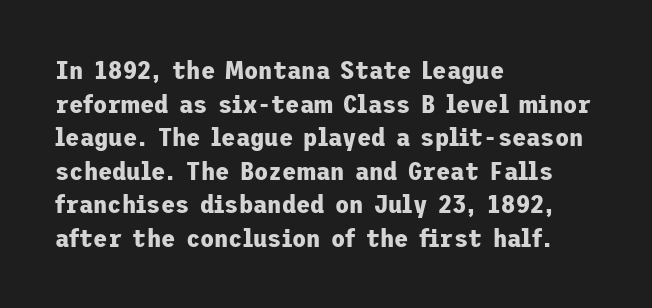
{"italic": "no", "bold": "yes", "underline": "no", "align": "left", "line_spacing": "normal", "line_spacing_ratio": 1.29, "letter_spacing": "normal", "letter_spacing_em": 0.0, "glyph_px": 26}
